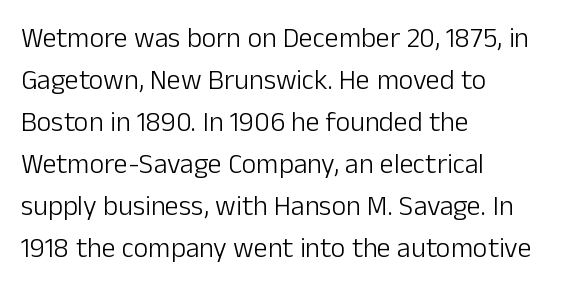
The image shows 28 px light sans-serif type, upright; set left-aligned, normal line spacing (1.5x), normal letter spacing, not underlined; low stroke contrast and a medium x-height.
